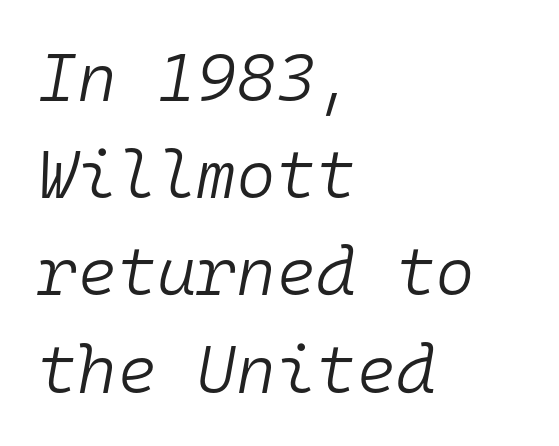
The rendering keeps characters at their native spacing. Yep, that's italic — everything's leaning. No extra ink here — the face is not bold. Line starts are locked; line ends wander. The letters march in equal steps, a hallmark of fixed-pitch type.
